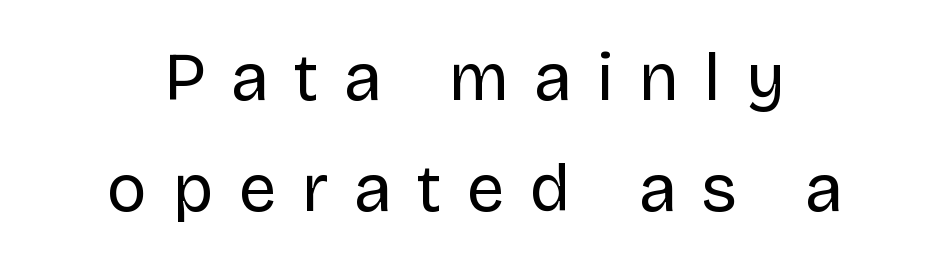
Successive baselines arrive at the customary interval. Counters stay open thanks to moderate or lighter strokes. The rag falls on both sides of this text block equally. Look at the bottom of the vertical strokes: they stop flat, with no serifs. The font's upright variant was chosen for this text.
